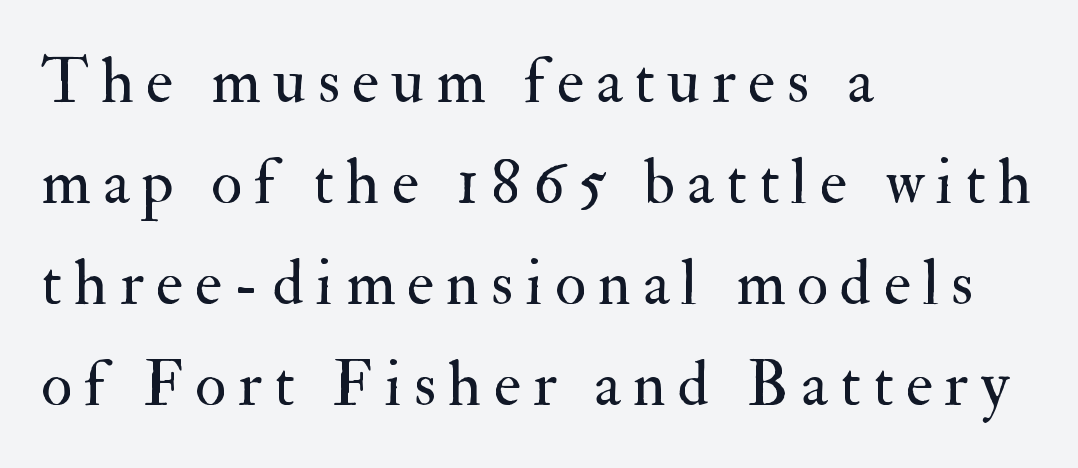
Q: Is the text bold? A: No.
Q: Is the text italic (slanted)? A: No, it is upright.
Q: Is the typeface a serif or a sans-serif typeface? A: Serif.
Q: Is the text underlined? A: No.
Q: How is the paragraph aligned? A: Left-aligned.
Q: Is the spacing between lines tight, normal or loose? A: Normal.
Q: Width (condensed, normal, or wide)? A: Normal.
Q: Stroke contrast? A: Medium.
Q: x-height? A: Small.
Q: Monospaced? A: No.
